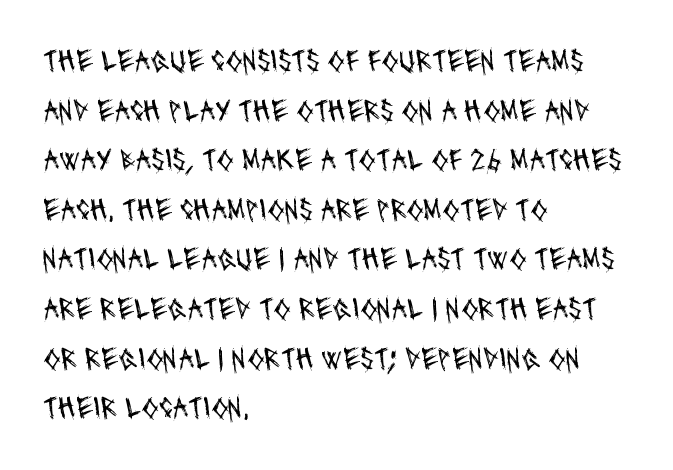
{"serif": "no", "bold": "no", "weight": "regular", "width": "condensed", "stroke_contrast": "medium", "x_height": "large", "monospaced": "no", "underline": "no", "align": "left", "line_spacing": "normal", "line_spacing_ratio": 1.6, "letter_spacing": "normal", "letter_spacing_em": 0.0, "glyph_px": 31}
